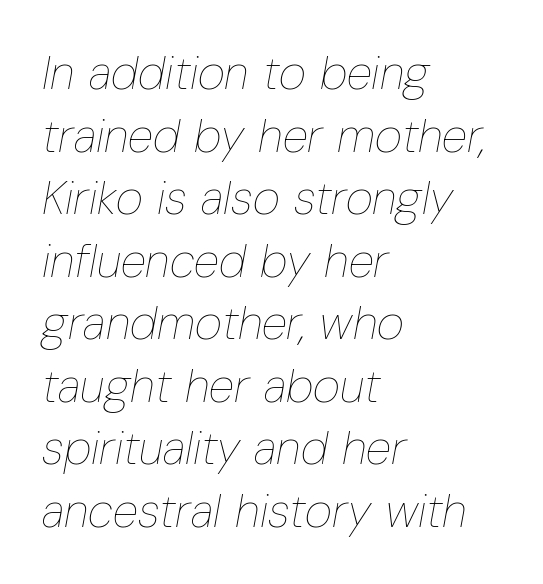
Characters follow at the spacing the type designer built in. Line spacing here is normal. Italic: yes, the glyphs are oblique. The passage shown is not underscored anywhere. In CSS terms this would be text-align: left.
